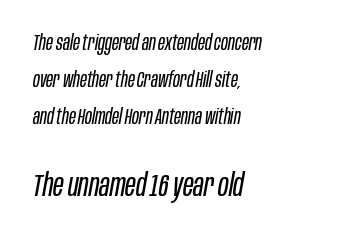
You could not count columns in this text — the font is proportionally spaced. How are the letters spaced? Ordinarily, with no added tracking. The baseline area is clear. Scale increases going downward across the two blocks. The strokes carry an ordinary text weight at most. Is the type slanted? Yes — the strokes lean at a clear angle.
